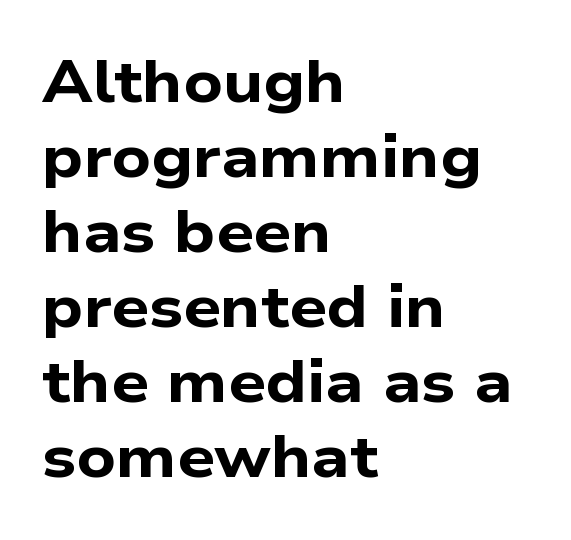
Looks like regular typesetting: each glyph gets only the width it needs. The horizontal fit of the characters is conventional and even. Serif or sans? Sans — the stroke terminals are bare. Does the copy run flush right? No — it runs flush left. In terms of weight, the rendering is a true, heavy bold. Rule under the text: the space is simply empty.
